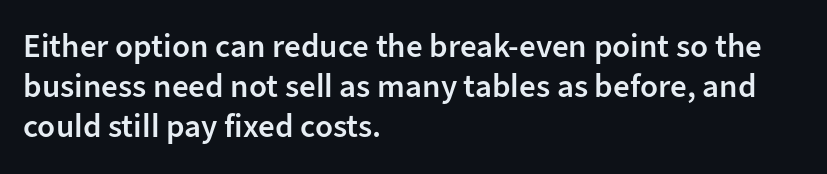
The image shows 33 px semibold sans-serif type, upright; set left-aligned, line spacing 1.21x, normal letter spacing, not underlined; low stroke contrast and a medium x-height.
